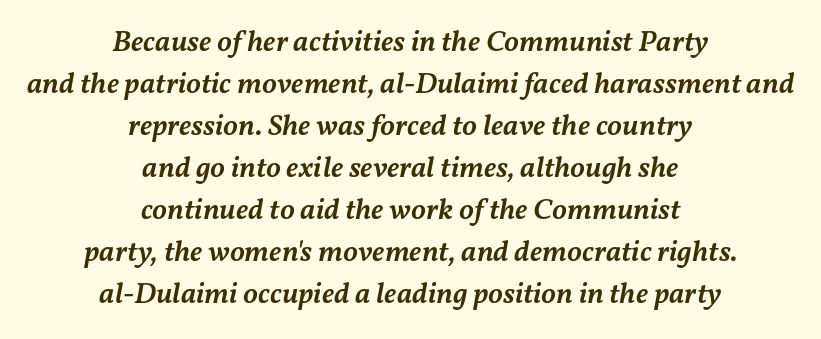
The image shows 30 px semibold type, italic (leaning right); set centered, normal line spacing (1.4x), normal letter spacing, not underlined; medium stroke contrast and a medium x-height.
